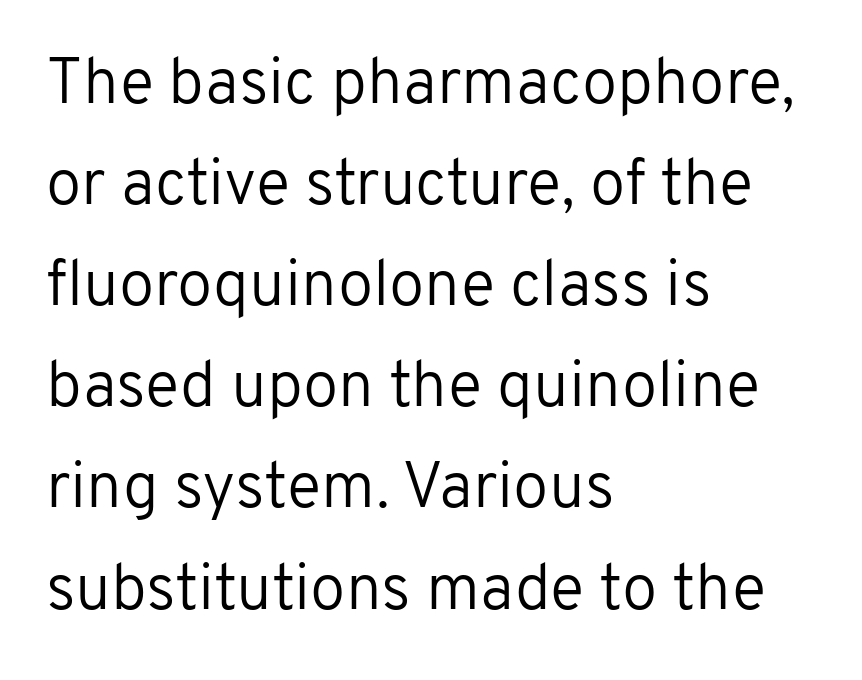
Lines of text with bare space underneath. A typesetter would label this face a sans. A normal amount of white space separates one row of letters from the next. The horizontal fit of the characters is conventional and even. In terms of posture, this sample is upright. Note the varied advance widths — an 'i' is clearly narrower than an 'm'.
